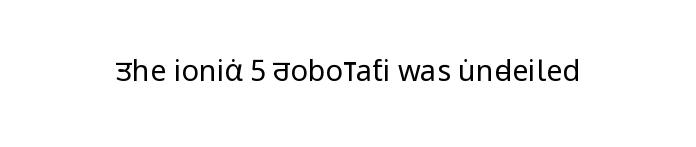
Q: Is the text bold? A: No.
Q: Is the text italic (slanted)? A: No, it is upright.
Q: Is the typeface a serif or a sans-serif typeface? A: Sans-serif.
Q: Is the text underlined? A: No.
Q: Is the spacing between letters normal or unusually wide? A: Normal.
Q: Width (condensed, normal, or wide)? A: Condensed.
Q: Stroke contrast? A: Low.
Q: x-height? A: Large.
Q: Monospaced? A: No.
